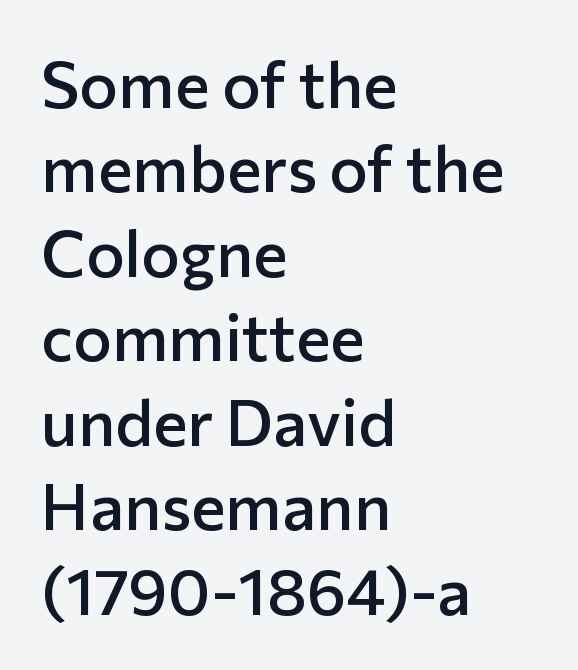
Q: Is the text bold? A: Semi-bold.
Q: Is the text italic (slanted)? A: No, it is upright.
Q: Is the typeface a serif or a sans-serif typeface? A: Sans-serif.
Q: Is the text underlined? A: No.
Q: How is the paragraph aligned? A: Left-aligned.
Q: Is the spacing between letters normal or unusually wide? A: Normal.
Q: Is the spacing between lines tight, normal or loose? A: Normal.
Q: Width (condensed, normal, or wide)? A: Normal.
Q: Stroke contrast? A: Low.
Q: x-height? A: Medium.
Q: Monospaced? A: No.
